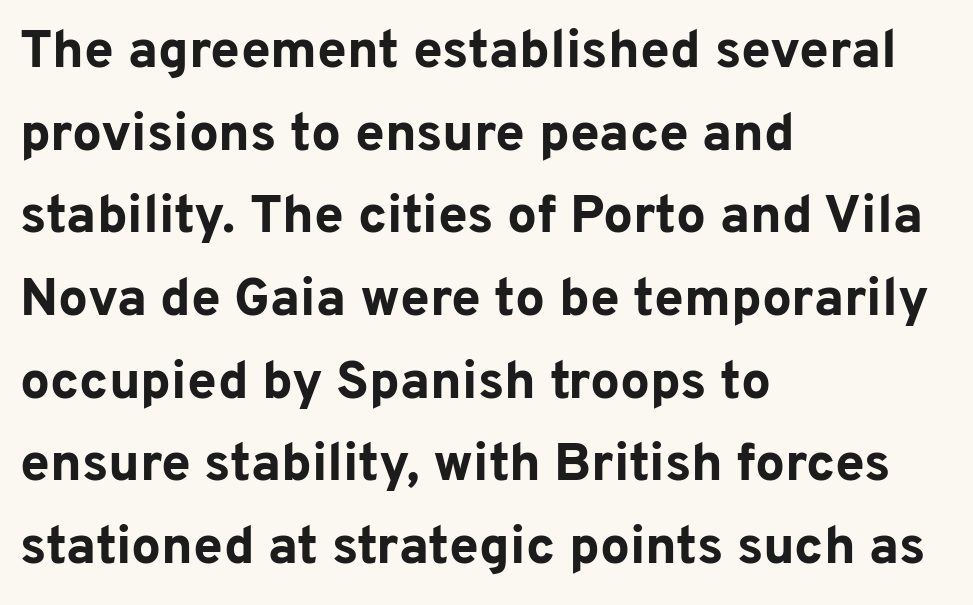
Q: Is the text bold? A: Yes.
Q: Is the text italic (slanted)? A: No, it is upright.
Q: Is the typeface a serif or a sans-serif typeface? A: Sans-serif.
Q: Is the text underlined? A: No.
Q: How is the paragraph aligned? A: Left-aligned.
Q: Is the spacing between letters normal or unusually wide? A: Normal.
Q: Is the spacing between lines tight, normal or loose? A: Normal.
Q: Width (condensed, normal, or wide)? A: Normal.
Q: Stroke contrast? A: Low.
Q: x-height? A: Medium.
Q: Monospaced? A: No.
